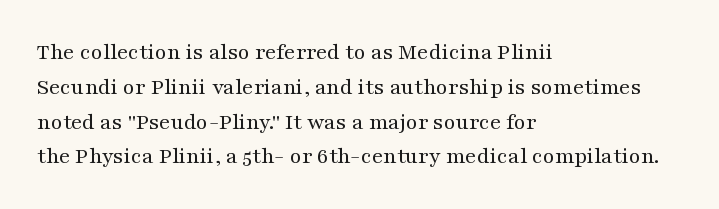
The image shows 24 px text type, upright; set left-aligned, normal line spacing (1.45x), normal letter spacing, not underlined.
